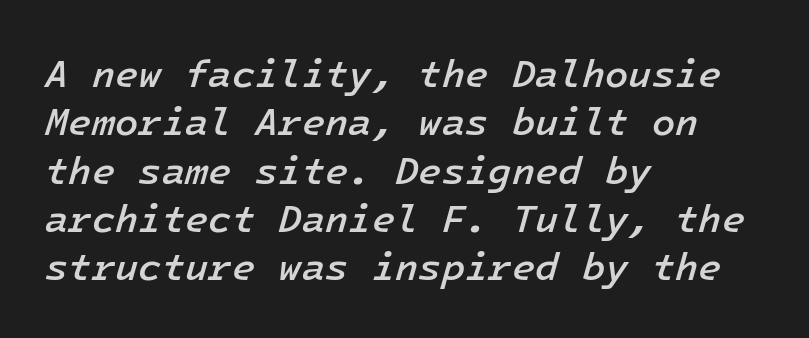
{"italic": "yes", "lean": "right", "slant_degrees": 16, "bold": "semi", "weight": "semibold", "width": "normal", "stroke_contrast": "low", "x_height": "medium", "underline": "no", "align": "left", "line_spacing": "normal", "line_spacing_ratio": 1.27, "letter_spacing": "normal", "letter_spacing_em": 0.0, "glyph_px": 38}
